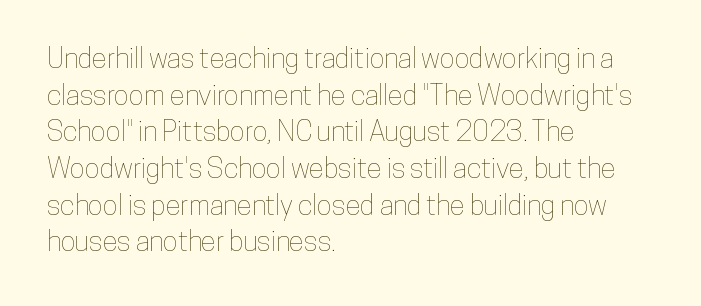
The image shows 28 px condensed type, upright; set left-aligned, normal line spacing (1.31x), normal letter spacing, not underlined; low stroke contrast and a medium x-height.
